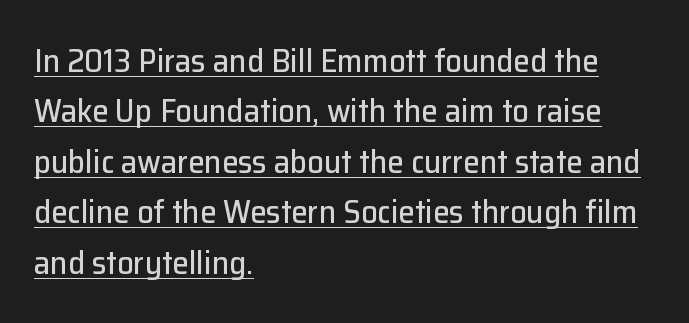
{"serif": "no", "italic": "no", "width": "normal", "stroke_contrast": "low", "x_height": "medium", "monospaced": "no", "underline": "yes", "align": "left", "line_spacing": "normal", "line_spacing_ratio": 1.53, "letter_spacing": "normal", "letter_spacing_em": 0.0, "glyph_px": 33}
